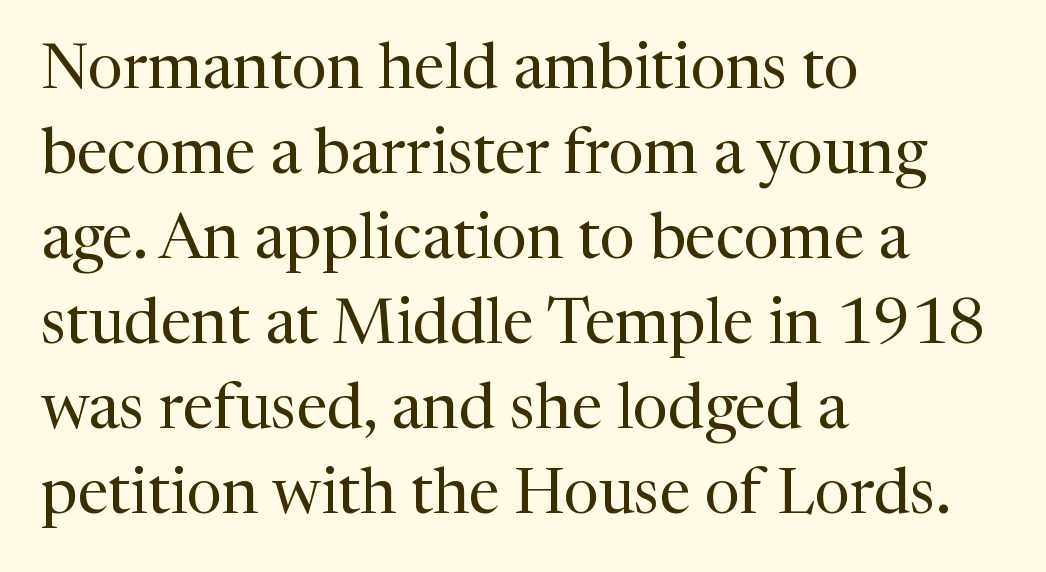
The type family on display is of the serif kind. Interline gaps are of average width in this sample. Is the stroke heavy? The answer is a plain regular-or-lighter. The lines in this sample share a left origin and differ only in where they stop. Here the designer chose a conventional face with non-uniform glyph widths.
